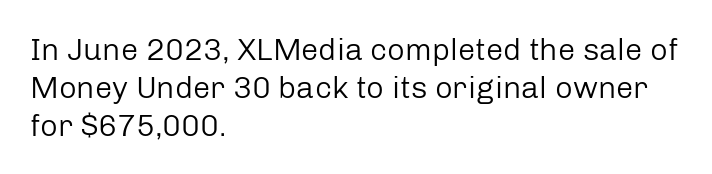
Q: Is the text bold? A: No.
Q: Is the text italic (slanted)? A: No, it is upright.
Q: Is the typeface a serif or a sans-serif typeface? A: Sans-serif.
Q: Is the text underlined? A: No.
Q: How is the paragraph aligned? A: Left-aligned.
Q: Is the spacing between letters normal or unusually wide? A: Normal.
Q: Width (condensed, normal, or wide)? A: Normal.
Q: Stroke contrast? A: Low.
Q: x-height? A: Medium.
Q: Monospaced? A: No.
